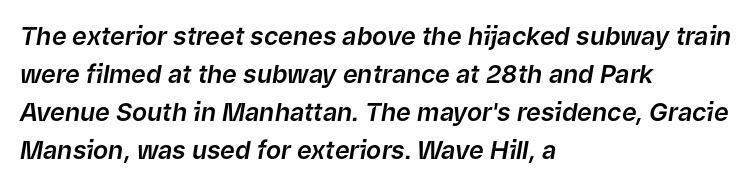
{"italic": "yes", "lean": "right", "slant_degrees": 9, "underline": "no", "align": "left", "line_spacing": "normal", "line_spacing_ratio": 1.52, "letter_spacing": "normal", "letter_spacing_em": 0.0, "glyph_px": 25}
